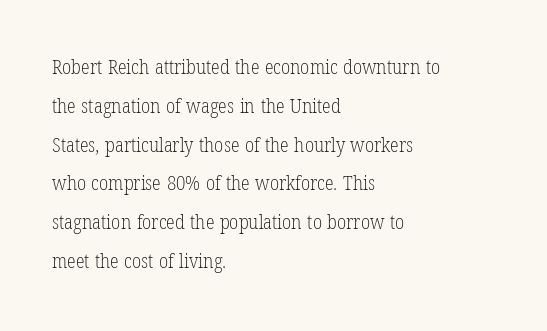
{"italic": "no", "bold": "no", "underline": "no", "align": "left", "line_spacing": "loose", "line_spacing_ratio": 1.94, "letter_spacing": "normal", "letter_spacing_em": 0.0, "glyph_px": 20}
